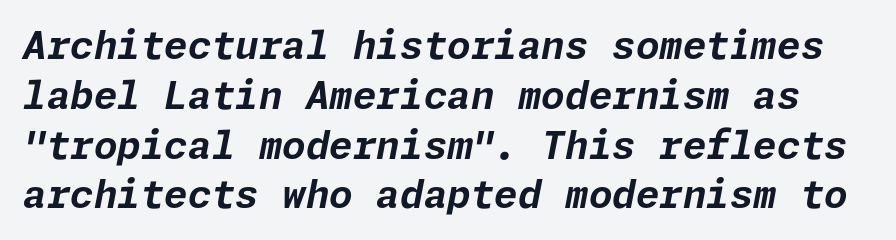
{"italic": "yes", "lean": "right", "slant_degrees": 11, "bold": "yes", "weight": "bold", "width": "normal", "stroke_contrast": "low", "x_height": "medium", "underline": "no", "line_spacing": "normal", "line_spacing_ratio": 1.31, "letter_spacing": "normal", "letter_spacing_em": 0.0, "glyph_px": 38}
